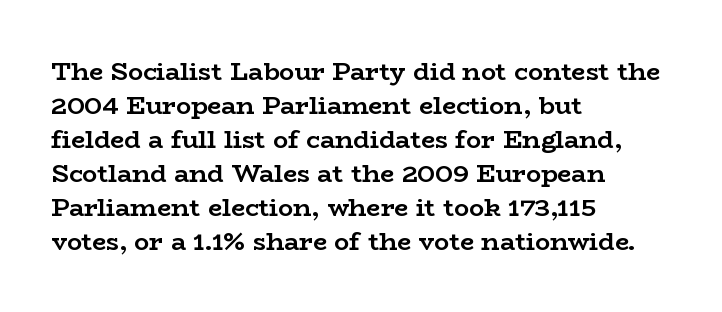
Q: Is the text bold? A: Yes.
Q: Is the text italic (slanted)? A: No, it is upright.
Q: Is the text underlined? A: No.
Q: How is the paragraph aligned? A: Left-aligned.
Q: Is the spacing between letters normal or unusually wide? A: Normal.
Q: Is the spacing between lines tight, normal or loose? A: Normal.
